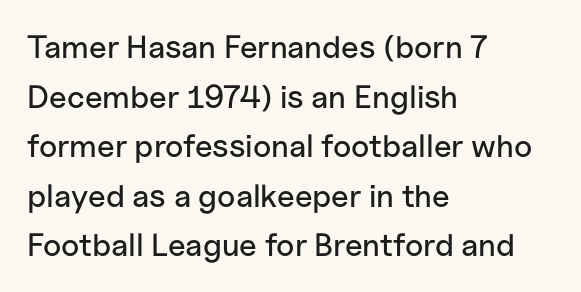
The image shows 32 px sans-serif type, upright; set left-aligned, normal line spacing (1.55x), normal letter spacing, not underlined; low stroke contrast and a medium x-height.
